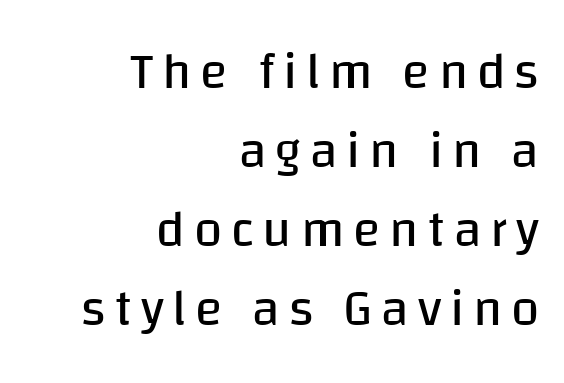
{"serif": "no", "italic": "no", "bold": "no", "weight": "regular", "width": "normal", "stroke_contrast": "low", "x_height": "large", "monospaced": "no", "underline": "no", "align": "right", "line_spacing": "normal", "line_spacing_ratio": 1.55, "glyph_px": 51}
